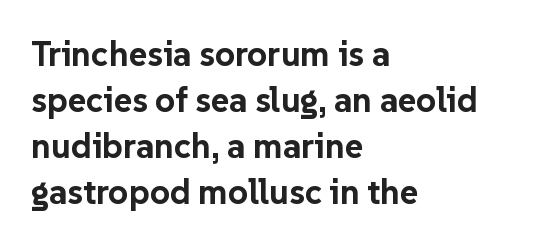
{"serif": "no", "italic": "no", "bold": "yes", "weight": "bold", "width": "normal", "stroke_contrast": "low", "x_height": "medium", "monospaced": "no", "underline": "no", "align": "left", "line_spacing": "normal", "line_spacing_ratio": 1.31, "letter_spacing": "normal", "letter_spacing_em": 0.0, "glyph_px": 35}
